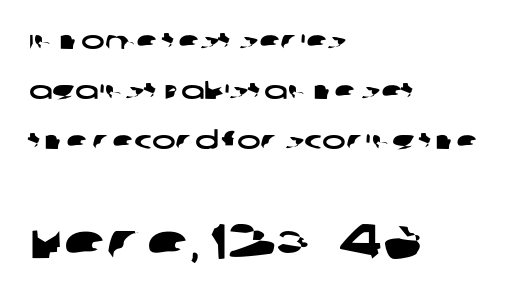
The image shows 50 px wide sans-serif type; set left-aligned, loose line spacing (2.01x), normal letter spacing, not underlined; the second (bottom) block is 2.0x larger; low stroke contrast and a large x-height.
